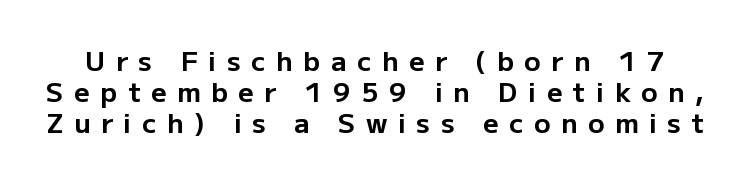
{"italic": "no", "bold": "yes", "underline": "no", "line_spacing": "tight", "line_spacing_ratio": 1.14, "letter_spacing": "wide", "letter_spacing_em": 0.39, "glyph_px": 27}
